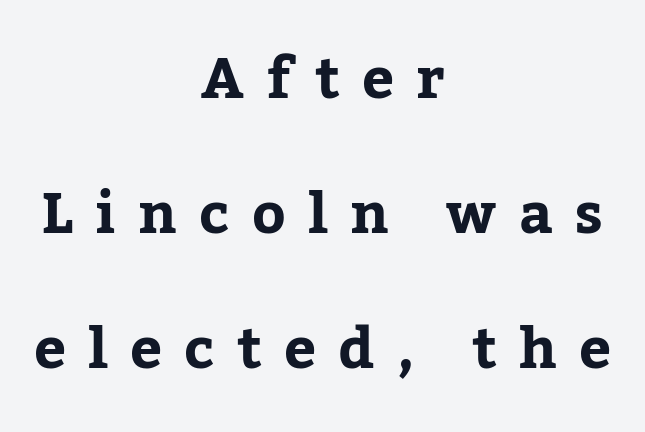
{"serif": "yes", "italic": "no", "width": "normal", "stroke_contrast": "low", "x_height": "medium", "monospaced": "no", "underline": "no", "align": "center", "line_spacing": "loose", "line_spacing_ratio": 2.37, "letter_spacing": "wide", "letter_spacing_em": 0.39, "glyph_px": 57}
